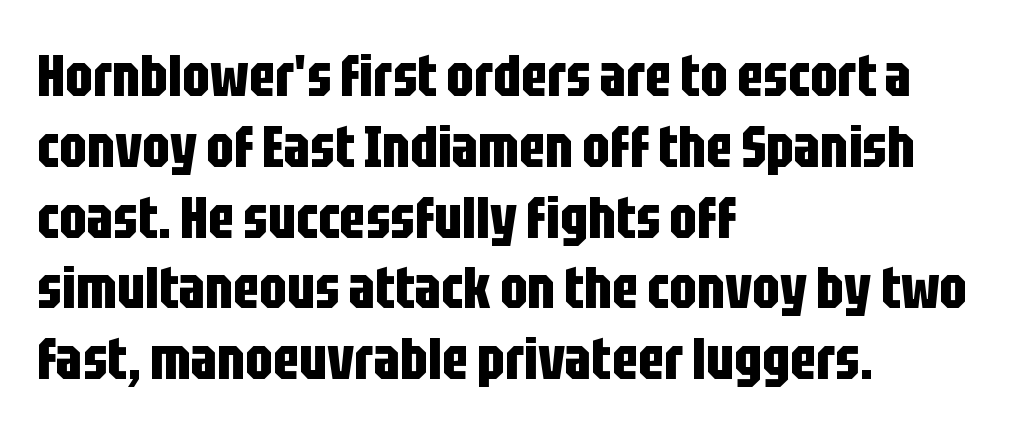
{"serif": "no", "italic": "no", "bold": "yes", "weight": "bold", "width": "condensed", "stroke_contrast": "low", "x_height": "large", "monospaced": "no", "underline": "no", "align": "left", "line_spacing_ratio": 1.2, "letter_spacing": "normal", "letter_spacing_em": 0.0, "glyph_px": 59}
